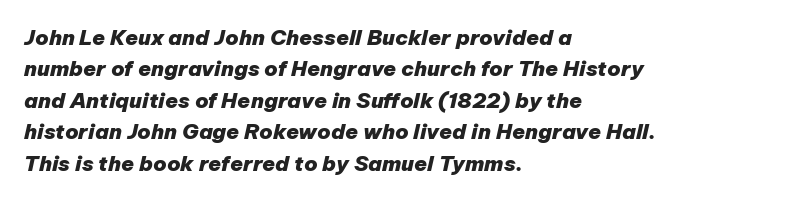
The image shows 21 px bold type, italic (leaning right); set left-aligned, normal line spacing (1.5x), normal letter spacing, not underlined.
